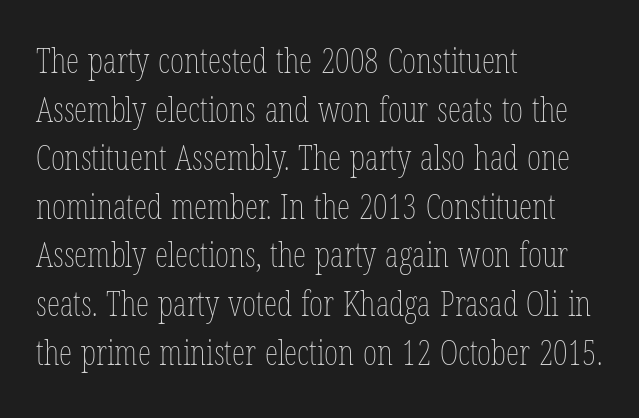
The image shows 34 px thin, condensed type, upright; set left-aligned, normal line spacing (1.43x), normal letter spacing, not underlined; low stroke contrast and a medium x-height.
